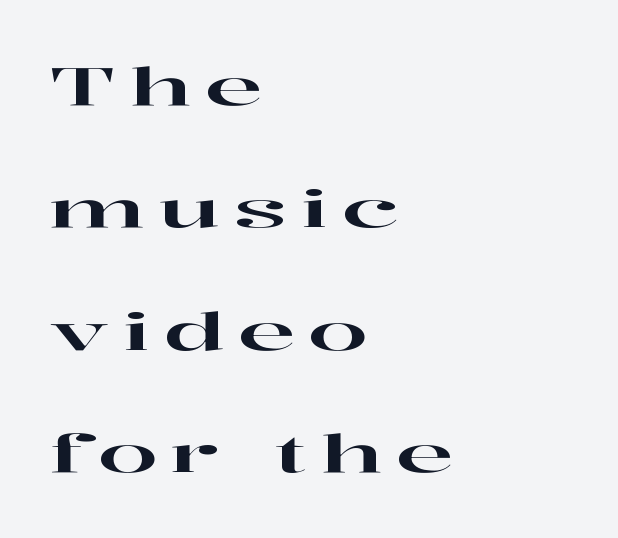
Q: Is the text italic (slanted)? A: No, it is upright.
Q: Is the typeface a serif or a sans-serif typeface? A: Serif.
Q: Is the text underlined? A: No.
Q: How is the paragraph aligned? A: Left-aligned.
Q: Is the spacing between letters normal or unusually wide? A: Unusually wide.
Q: Is the spacing between lines tight, normal or loose? A: Loose.
Q: Width (condensed, normal, or wide)? A: Wide.
Q: Stroke contrast? A: High.
Q: x-height? A: Medium.
Q: Monospaced? A: No.
